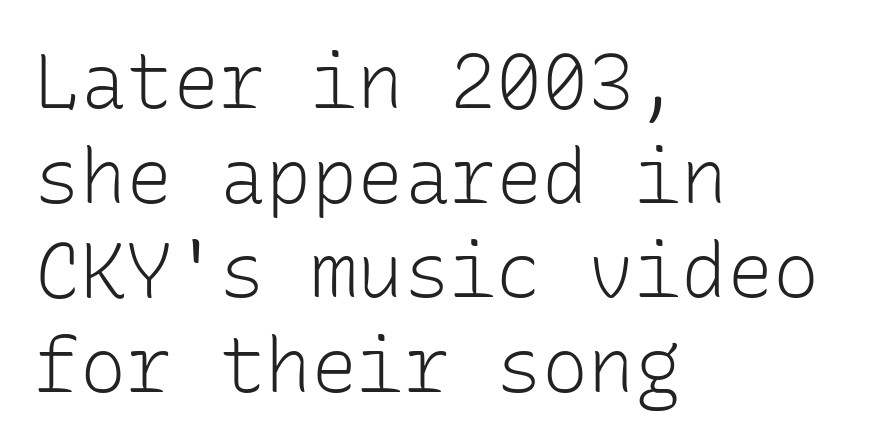
The image shows 77 px light sans-serif type, upright, monospaced; set left-aligned, line spacing 1.23x, normal letter spacing, not underlined; low stroke contrast and a medium x-height.
